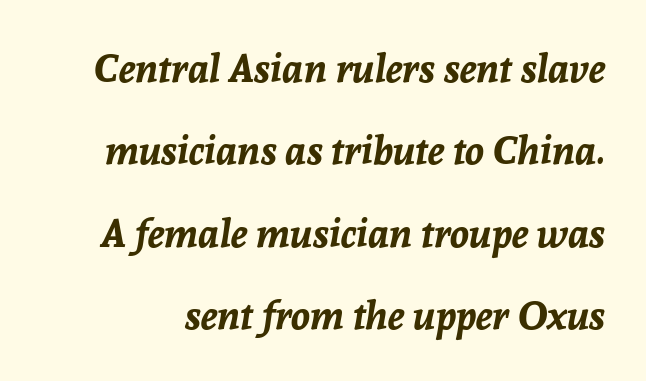
{"italic": "yes", "lean": "right", "slant_degrees": 8, "bold": "yes", "weight": "bold", "width": "normal", "stroke_contrast": "low", "x_height": "medium", "monospaced": "no", "underline": "no", "line_spacing": "loose", "line_spacing_ratio": 2.11, "letter_spacing": "normal", "letter_spacing_em": 0.0, "glyph_px": 39}
